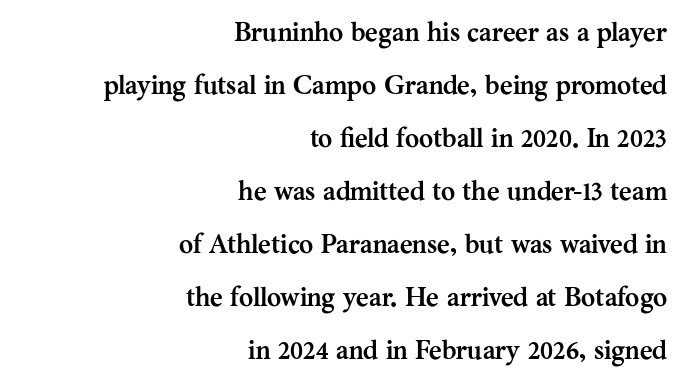
The image shows 27 px bold type, upright; set right-aligned, loose line spacing (1.96x), normal letter spacing, not underlined.
